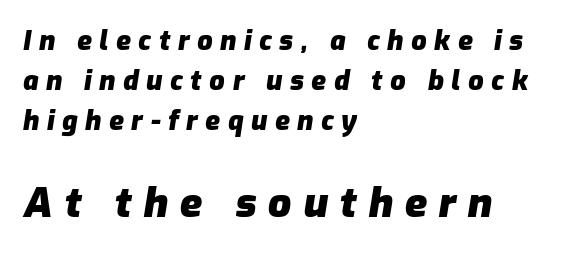
Q: Is the text bold? A: Yes.
Q: Is the text italic (slanted)? A: Yes, it leans right by about 9 degrees.
Q: Is the text underlined? A: No.
Q: How is the paragraph aligned? A: Left-aligned.
Q: Is the spacing between letters normal or unusually wide? A: Unusually wide.
Q: Is the spacing between lines tight, normal or loose? A: Normal.
Q: Which block of text is set in a larger size, the first (top) or the second (bottom)? A: The second (bottom) one.
Q: Width (condensed, normal, or wide)? A: Normal.
Q: Stroke contrast? A: Low.
Q: x-height? A: Medium.
Q: Monospaced? A: No.
